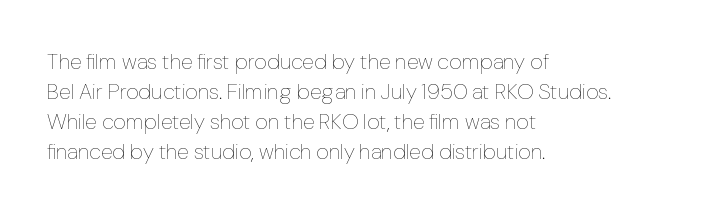
Reading down the column, the eye jumps a familiar distance to each next line. Left-aligned paragraph, ragged on the right. Check under the words: just untouched page. Nope, not italic — everything's standing straight.
